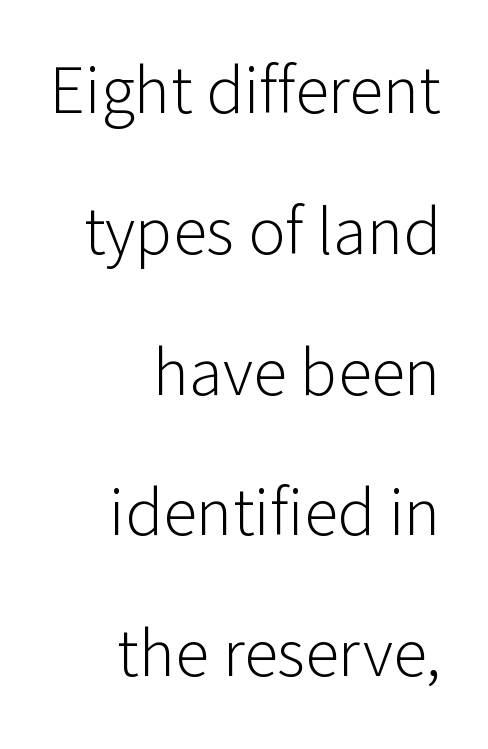
{"serif": "no", "italic": "no", "bold": "no", "weight": "light", "width": "normal", "stroke_contrast": "low", "x_height": "medium", "monospaced": "no", "underline": "no", "align": "right", "line_spacing": "loose", "line_spacing_ratio": 2.04, "letter_spacing": "normal", "letter_spacing_em": 0.0, "glyph_px": 69}
